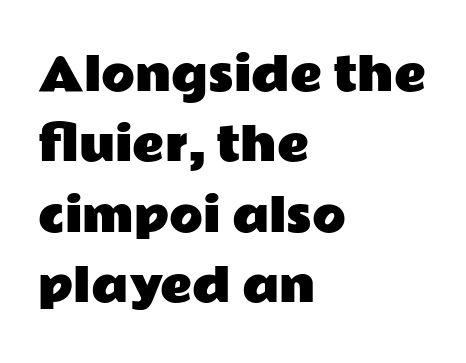
The image shows 44 px wide sans-serif type, upright; set left-aligned, normal line spacing (1.6x), normal letter spacing, not underlined; low stroke contrast and a medium x-height.
